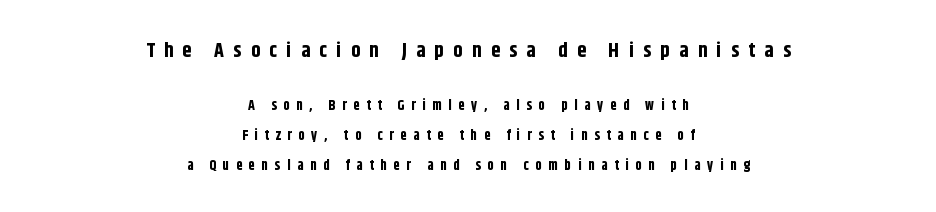
The strip under each line holds only bare page. Horizontal bands of white between lines are thick stripes. These lines are centered, leaving both edges ragged. Does extra space separate the letters? Yes, quite a lot of it. Vertical strokes here are truly vertical.
